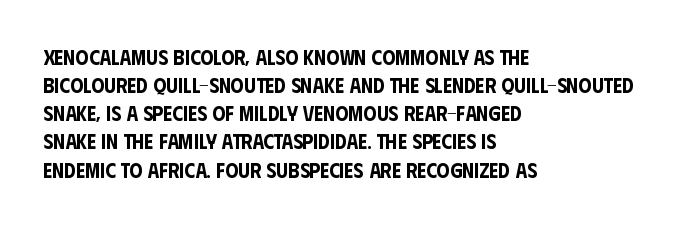
The image shows 21 px text type, upright; set left-aligned, normal line spacing (1.34x), normal letter spacing, not underlined.
